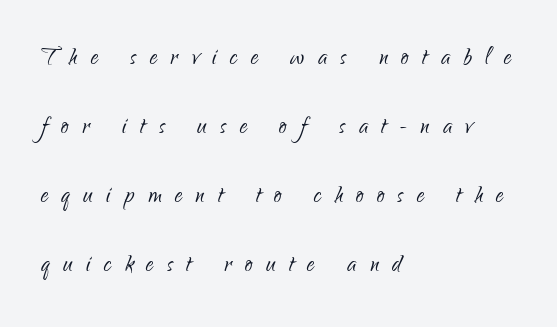
Leading is clearly above the norm, producing a sparse column. Varying glyph widths throughout — classic text-font behaviour. Caption: expanded tracking, letters set apart. The rendering shows plain stroke endings on the letterforms — a sans-serif design. This rendering uses left alignment, leaving the right contour irregular.
